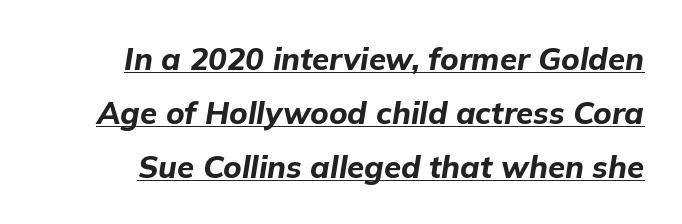
{"italic": "yes", "lean": "right", "slant_degrees": 9, "bold": "yes", "weight": "bold", "width": "normal", "stroke_contrast": "low", "x_height": "medium", "monospaced": "no", "underline": "yes", "line_spacing_ratio": 1.74, "letter_spacing": "normal", "letter_spacing_em": 0.0, "glyph_px": 31}
